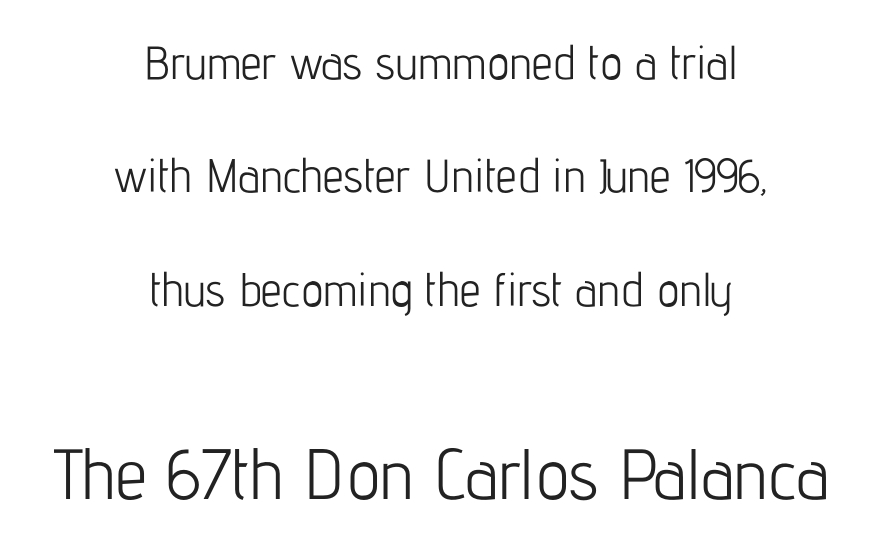
The image shows 71 px light, condensed sans-serif type, upright; set centered, loose line spacing (2.41x), normal letter spacing, not underlined; the second (bottom) block is 1.51x larger; low stroke contrast and a medium x-height.
